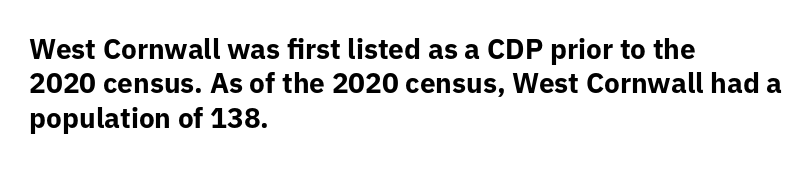
Q: Is the text bold? A: Yes.
Q: Is the text italic (slanted)? A: No, it is upright.
Q: Is the typeface a serif or a sans-serif typeface? A: Sans-serif.
Q: Is the text underlined? A: No.
Q: How is the paragraph aligned? A: Left-aligned.
Q: Is the spacing between letters normal or unusually wide? A: Normal.
Q: Width (condensed, normal, or wide)? A: Normal.
Q: Stroke contrast? A: Low.
Q: x-height? A: Medium.
Q: Monospaced? A: No.
